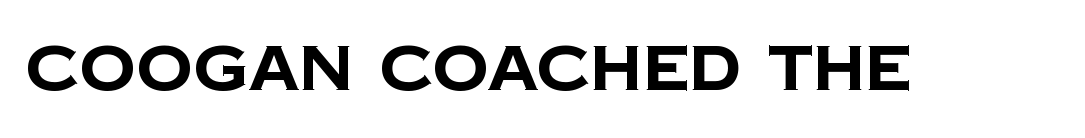
The image shows 63 px bold sans-serif type; set normal letter spacing, not underlined; low stroke contrast and a large x-height.
